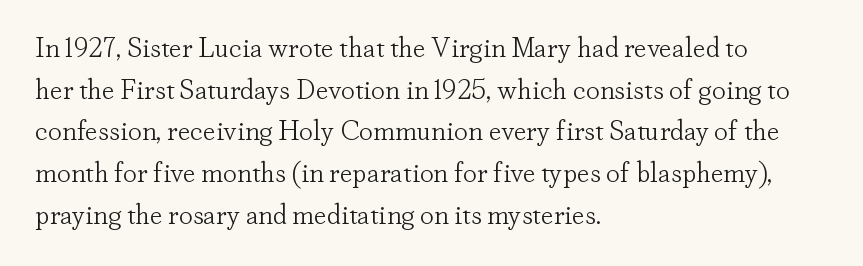
Interline gaps are of average width in this sample. Compared with a centered layout, this one pins lines to the left instead. This is roman type, the default non-slanted kind. These lines are rendered in a variable-pitch font. Stem width sits at or under what a default text font uses.
